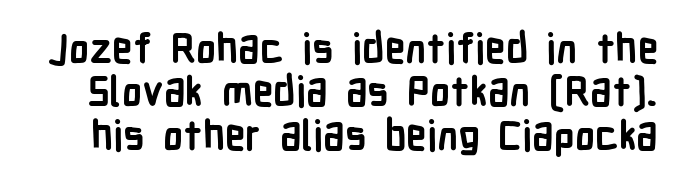
Descenders hang freely into open space. Default kerning and tracking; the words read as compact shapes. The leading is snug, giving the passage a crowded texture. Stroke thickness is high; the sample reads as a true bold. These lines were composed using upright roman letters.
